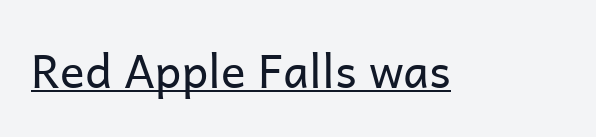
The weight tops out at a normal text grade. Quick note: underline on. Inter-character spacing is left at the font's built-in metrics. The letters stand upright; this is a roman face. The face used here is a sans, in the tradition of grotesques and geometrics.
